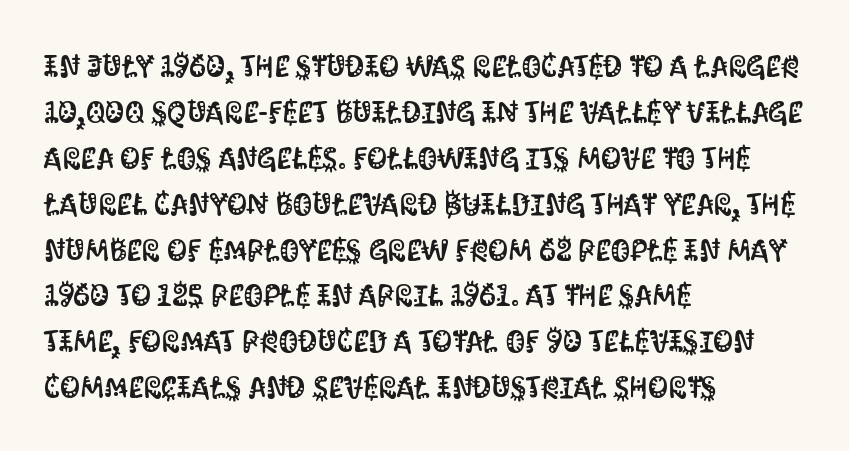
Q: Is the text italic (slanted)? A: No, it is upright.
Q: Is the typeface a serif or a sans-serif typeface? A: Sans-serif.
Q: Is the text underlined? A: No.
Q: How is the paragraph aligned? A: Left-aligned.
Q: Is the spacing between letters normal or unusually wide? A: Normal.
Q: Is the spacing between lines tight, normal or loose? A: Normal.
Q: Width (condensed, normal, or wide)? A: Condensed.
Q: Stroke contrast? A: Medium.
Q: x-height? A: Large.
Q: Monospaced? A: No.
